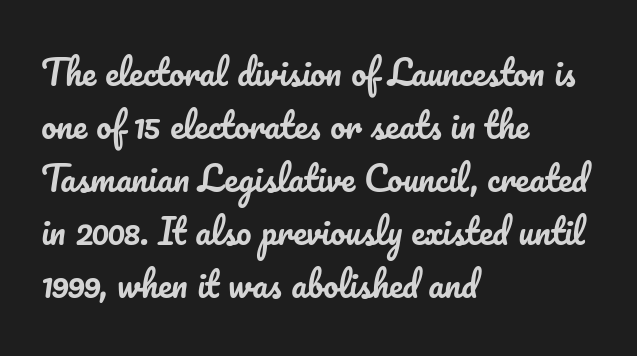
Q: Is the text italic (slanted)? A: Yes.
Q: Is the text underlined? A: No.
Q: How is the paragraph aligned? A: Left-aligned.
Q: Is the spacing between letters normal or unusually wide? A: Normal.
Q: Is the spacing between lines tight, normal or loose? A: Normal.
Q: Width (condensed, normal, or wide)? A: Normal.
Q: Stroke contrast? A: Low.
Q: x-height? A: Small.
Q: Monospaced? A: No.
